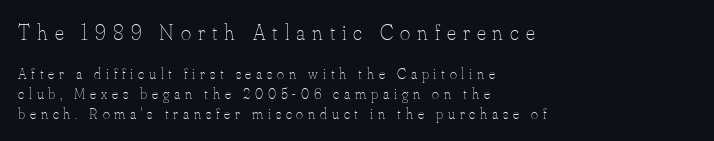
The image shows 22 px text type, upright; set left-aligned, normal line spacing (1.31x), unusually wide letter spacing (+0.32 em), not underlined; the first (top) block is 1.47x larger.
